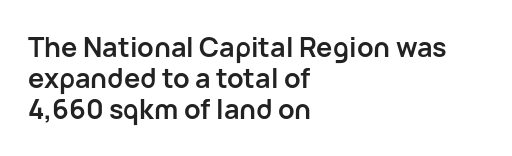
{"italic": "no", "bold": "yes", "underline": "no", "align": "left", "line_spacing": "tight", "line_spacing_ratio": 1.14, "letter_spacing": "normal", "letter_spacing_em": 0.0, "glyph_px": 27}
